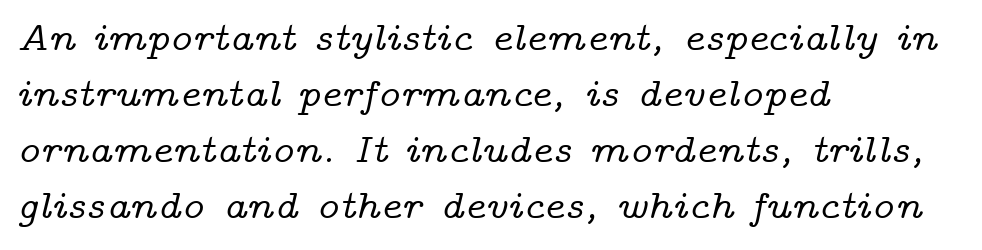
Q: Is the text italic (slanted)? A: Yes, it leans right by about 14 degrees.
Q: Is the typeface a serif or a sans-serif typeface? A: Serif.
Q: Is the text underlined? A: No.
Q: How is the paragraph aligned? A: Left-aligned.
Q: Is the spacing between letters normal or unusually wide? A: Normal.
Q: Is the spacing between lines tight, normal or loose? A: Normal.
Q: Width (condensed, normal, or wide)? A: Wide.
Q: Stroke contrast? A: Low.
Q: x-height? A: Medium.
Q: Monospaced? A: No.
